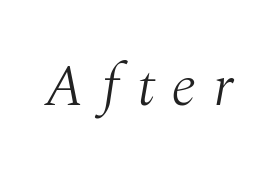
The image shows 59 px light serif type, italic (leaning right); set unusually wide letter spacing (+0.28 em), not underlined; medium stroke contrast and a medium x-height.
